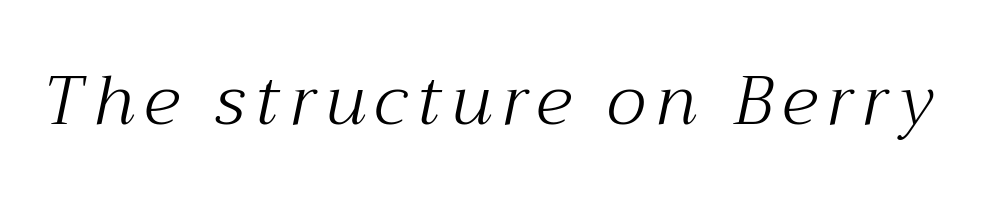
{"serif": "yes", "italic": "yes", "lean": "right", "slant_degrees": 12, "bold": "no", "weight": "light", "width": "normal", "stroke_contrast": "medium", "x_height": "medium", "monospaced": "no", "underline": "no", "glyph_px": 69}
